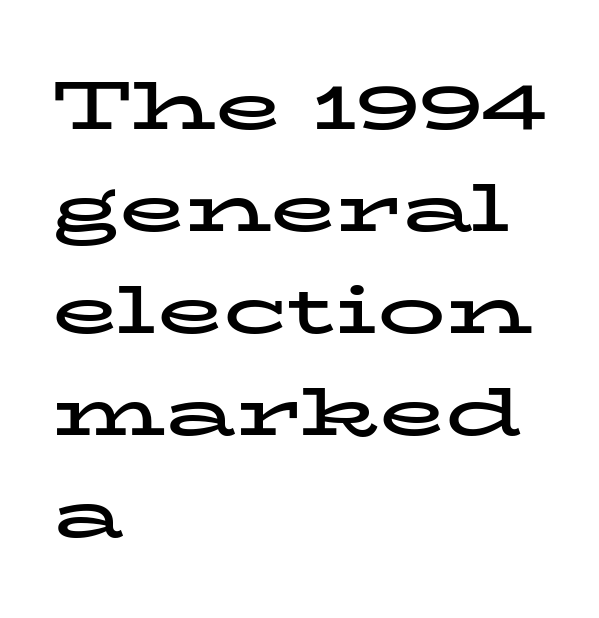
Q: Is the text bold? A: Yes.
Q: Is the text italic (slanted)? A: No, it is upright.
Q: Is the typeface a serif or a sans-serif typeface? A: Serif.
Q: Is the text underlined? A: No.
Q: How is the paragraph aligned? A: Left-aligned.
Q: Is the spacing between letters normal or unusually wide? A: Normal.
Q: Is the spacing between lines tight, normal or loose? A: Normal.
Q: Width (condensed, normal, or wide)? A: Wide.
Q: Stroke contrast? A: Low.
Q: x-height? A: Medium.
Q: Monospaced? A: No.
